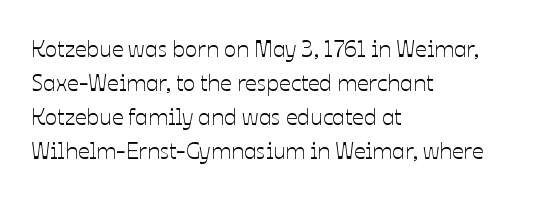
The image shows 23 px text type, upright; set left-aligned, normal line spacing (1.48x), normal letter spacing, not underlined.
